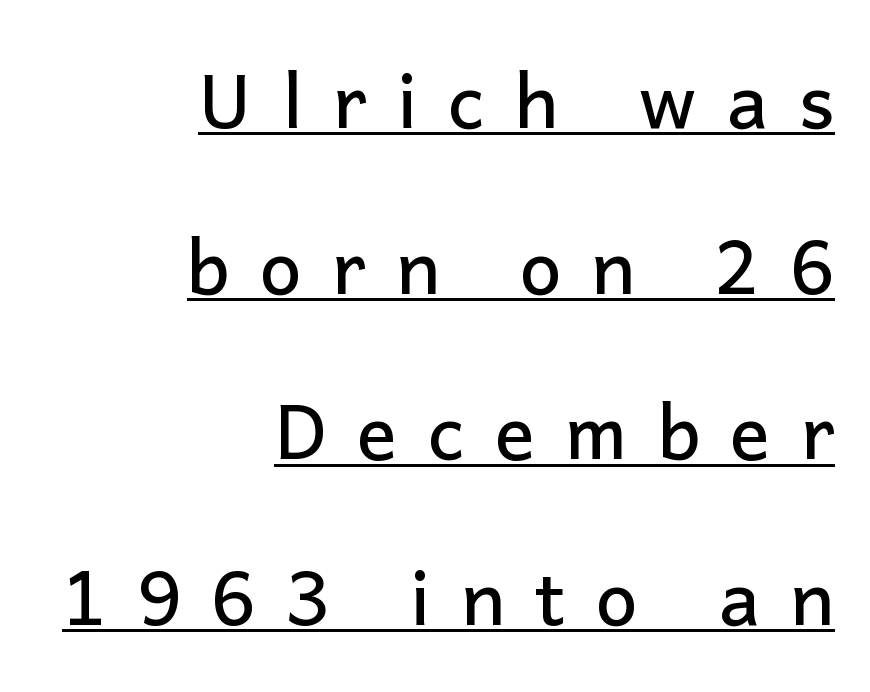
The image shows 75 px sans-serif type, upright; set right-aligned, loose line spacing (2.21x), unusually wide letter spacing (+0.4 em), underlined; low stroke contrast and a medium x-height.
